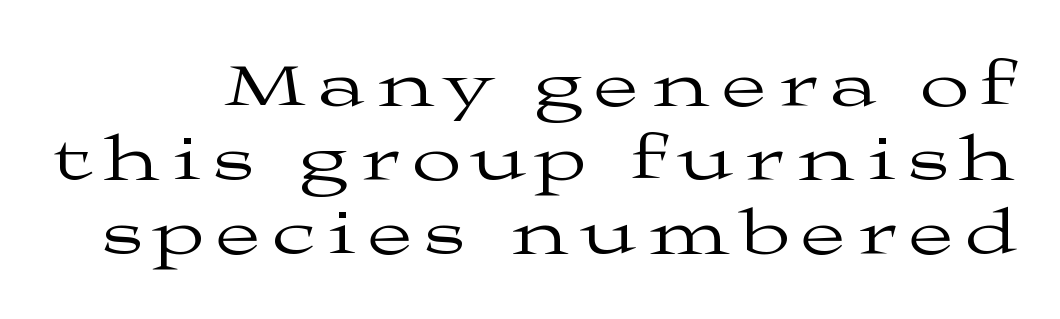
{"serif": "yes", "italic": "no", "bold": "no", "weight": "regular", "width": "wide", "stroke_contrast": "medium", "x_height": "medium", "monospaced": "no", "underline": "no", "line_spacing_ratio": 1.16, "letter_spacing": "wide", "letter_spacing_em": 0.21, "glyph_px": 64}
